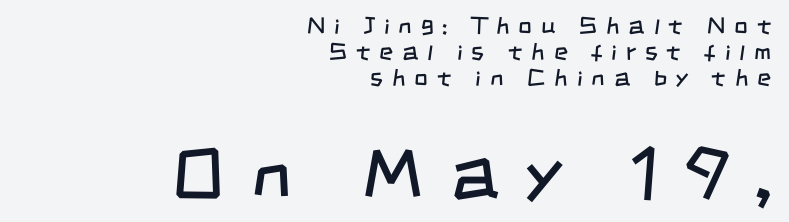
Q: Is the text bold? A: No.
Q: Is the typeface a serif or a sans-serif typeface? A: Sans-serif.
Q: Is the text underlined? A: No.
Q: How is the paragraph aligned? A: Right-aligned.
Q: Is the spacing between letters normal or unusually wide? A: Unusually wide.
Q: Is the spacing between lines tight, normal or loose? A: Tight.
Q: Which block of text is set in a larger size, the first (top) or the second (bottom)? A: The second (bottom) one.
Q: Width (condensed, normal, or wide)? A: Condensed.
Q: Stroke contrast? A: Low.
Q: x-height? A: Large.
Q: Monospaced? A: No.
